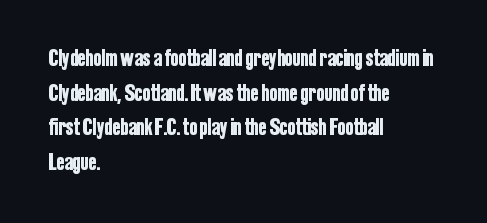
{"italic": "no", "underline": "no", "align": "left", "line_spacing": "normal", "line_spacing_ratio": 1.44, "letter_spacing": "normal", "letter_spacing_em": 0.0, "glyph_px": 24}
